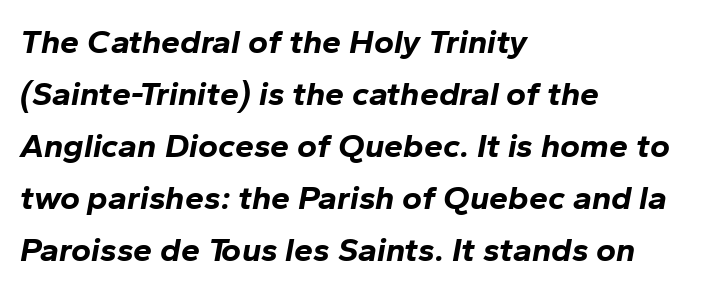
{"italic": "yes", "lean": "right", "slant_degrees": 10, "bold": "yes", "weight": "bold", "width": "normal", "stroke_contrast": "low", "x_height": "medium", "monospaced": "no", "underline": "no", "align": "left", "line_spacing": "normal", "line_spacing_ratio": 1.53, "letter_spacing": "normal", "letter_spacing_em": 0.0, "glyph_px": 34}
